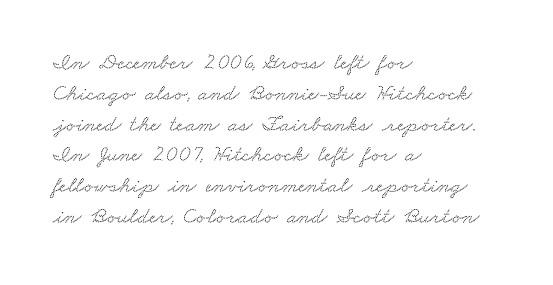
{"underline": "no", "align": "left", "line_spacing": "normal", "line_spacing_ratio": 1.34, "letter_spacing": "normal", "letter_spacing_em": 0.0, "glyph_px": 23}
